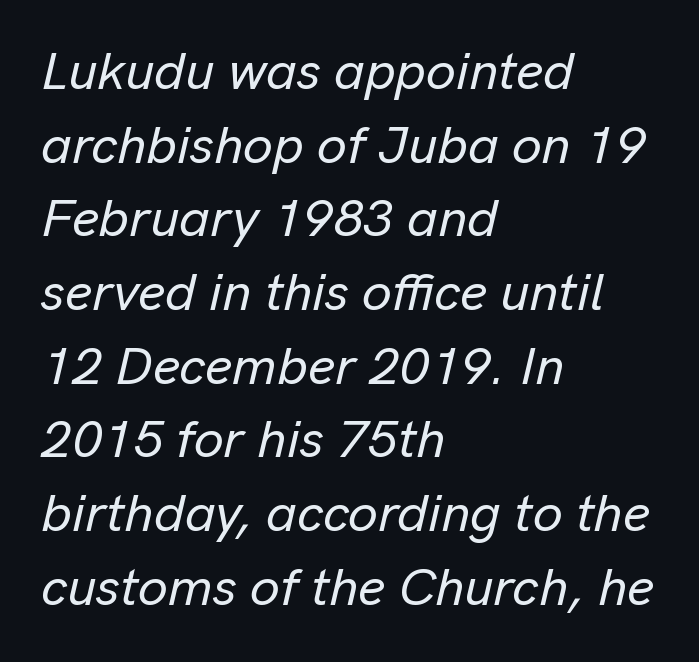
{"italic": "yes", "lean": "right", "slant_degrees": 13, "width": "normal", "stroke_contrast": "low", "x_height": "medium", "monospaced": "no", "underline": "no", "align": "left", "line_spacing": "normal", "line_spacing_ratio": 1.39, "letter_spacing": "normal", "letter_spacing_em": 0.0, "glyph_px": 53}
